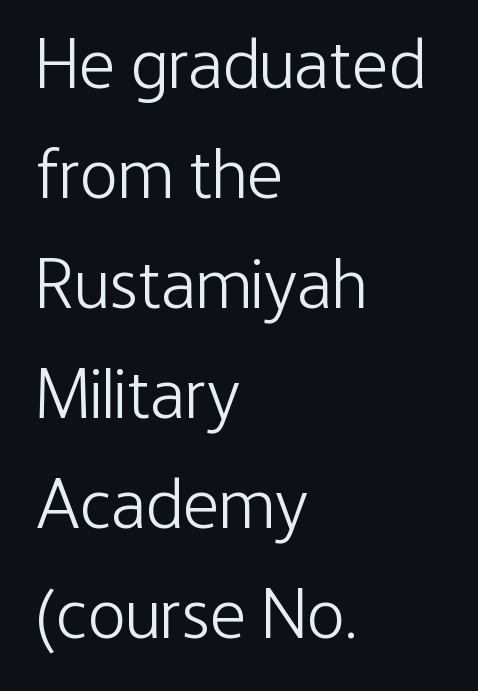
The image shows 71 px light, condensed sans-serif type, upright; set left-aligned, normal line spacing (1.55x), normal letter spacing, not underlined; low stroke contrast and a medium x-height.
